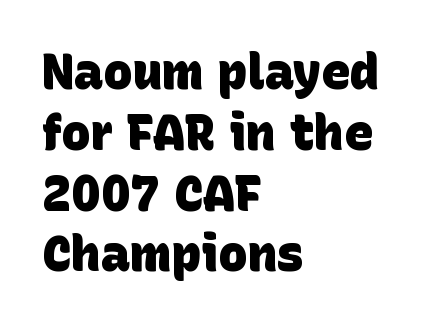
Letter spacing: default. The characters display no serif detailing; their extremities are plain. As a designer I'd log this as weight 700, bold. Varying glyph widths throughout — classic text-font behaviour. Nobody drew a line under any word here.
